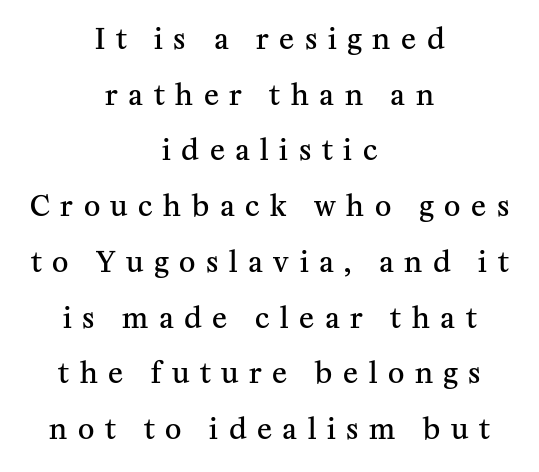
Q: Is the text bold? A: Semi-bold.
Q: Is the text italic (slanted)? A: No, it is upright.
Q: Is the typeface a serif or a sans-serif typeface? A: Serif.
Q: Is the text underlined? A: No.
Q: How is the paragraph aligned? A: Centered.
Q: Is the spacing between letters normal or unusually wide? A: Unusually wide.
Q: Is the spacing between lines tight, normal or loose? A: Loose.
Q: Width (condensed, normal, or wide)? A: Normal.
Q: Stroke contrast? A: Medium.
Q: x-height? A: Medium.
Q: Monospaced? A: No.
